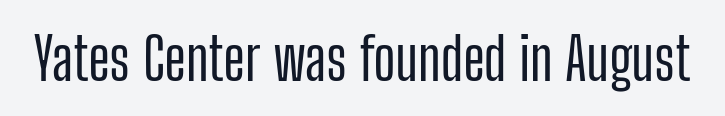
These lines were composed using upright roman letters. Grotesque or geometric, the face here clearly has no serifs. This rendering features lettering with no underline. This sample has the flowing, uneven cadence of proportional lettering. Letter spacing: default.
